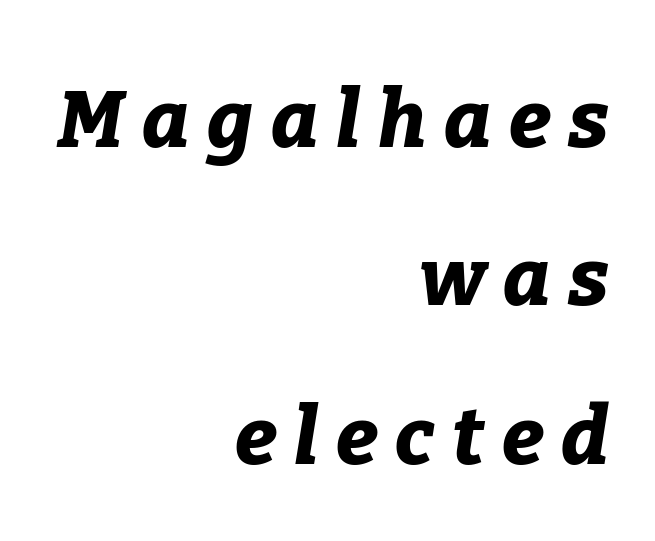
The rendering uses a large line-height, opening up the rows. Is this a fixed-width face? No — the glyphs have proportional, varying widths. Horizontally, the lines are justified to the trailing edge only. No word sits above an underline. There is plenty of visible air inserted between adjacent glyphs.
